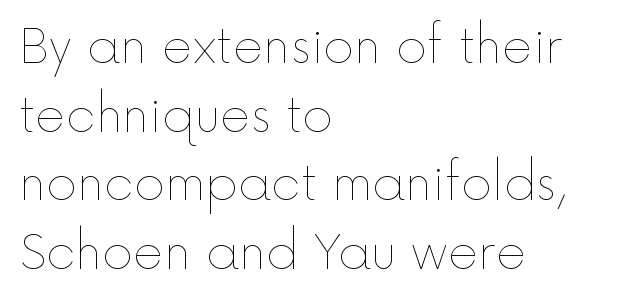
The image shows 47 px thin type, upright; set left-aligned, normal line spacing (1.46x), normal letter spacing, not underlined; a medium x-height.
